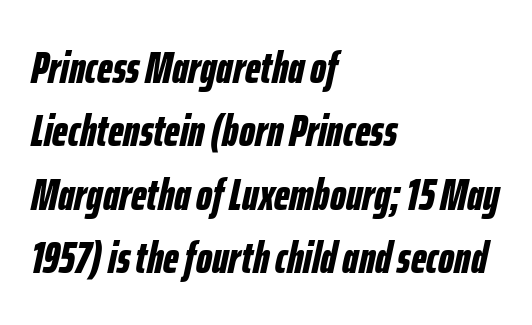
Heavy-handed strokes throughout: this text is bold. Plain, unruled lines of type. Quick note: italic. Do the characters align in a grid? No, the font is proportional.
